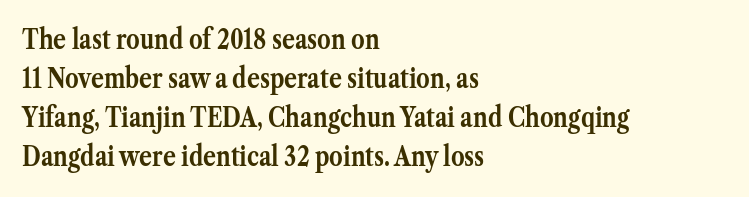
Q: Is the text bold? A: Yes.
Q: Is the text italic (slanted)? A: No, it is upright.
Q: Is the text underlined? A: No.
Q: How is the paragraph aligned? A: Left-aligned.
Q: Is the spacing between letters normal or unusually wide? A: Normal.
Q: Is the spacing between lines tight, normal or loose? A: Normal.
